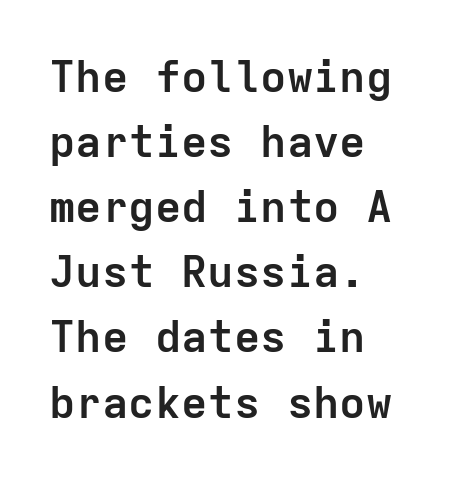
Q: Is the text bold? A: Yes.
Q: Is the text italic (slanted)? A: No, it is upright.
Q: Is the typeface a serif or a sans-serif typeface? A: Sans-serif.
Q: Is the text underlined? A: No.
Q: How is the paragraph aligned? A: Left-aligned.
Q: Is the spacing between letters normal or unusually wide? A: Normal.
Q: Is the spacing between lines tight, normal or loose? A: Normal.
Q: Width (condensed, normal, or wide)? A: Normal.
Q: Stroke contrast? A: Low.
Q: x-height? A: Medium.
Q: Monospaced? A: Yes.
